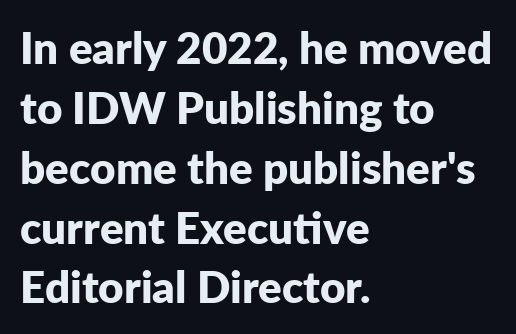
Q: Is the text bold? A: Yes.
Q: Is the text italic (slanted)? A: No, it is upright.
Q: Is the typeface a serif or a sans-serif typeface? A: Sans-serif.
Q: Is the text underlined? A: No.
Q: How is the paragraph aligned? A: Left-aligned.
Q: Is the spacing between letters normal or unusually wide? A: Normal.
Q: Is the spacing between lines tight, normal or loose? A: Normal.
Q: Width (condensed, normal, or wide)? A: Normal.
Q: Stroke contrast? A: Low.
Q: x-height? A: Medium.
Q: Monospaced? A: No.
